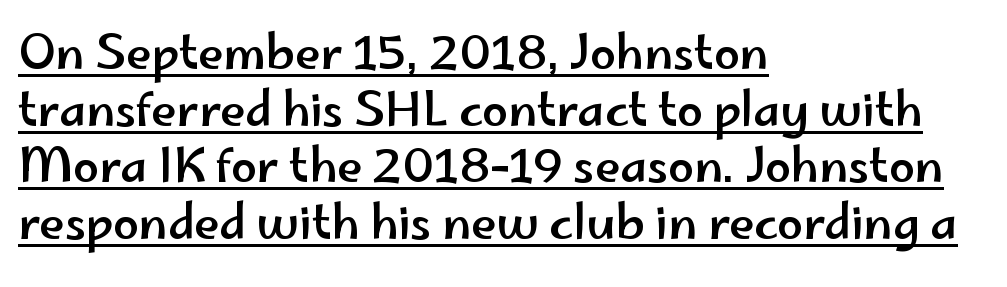
The image shows 46 px wide sans-serif type, upright; set left-aligned, line spacing 1.23x, normal letter spacing, underlined; low stroke contrast and a small x-height.
